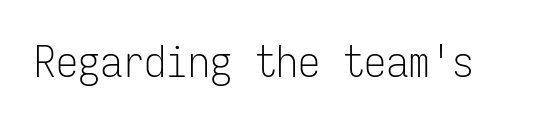
The line texture is even and compact thanks to regular tracking. Is the type heavy? It reads as light-to-regular instead. The strip under each line holds only bare page. Does the lettering tilt? It doesn't — this is upright.
